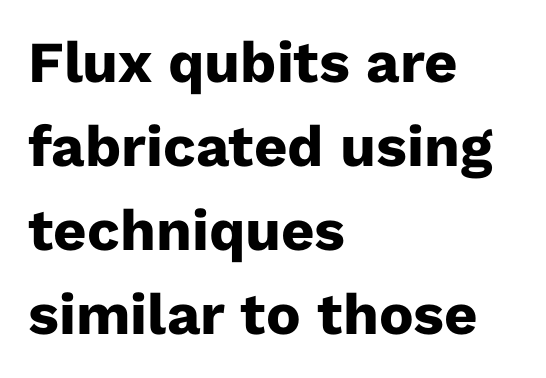
Regarding serifs, this sample does without them. The space between consecutive lines is moderate. A full-strength bold gives these letters their thick strokes. Each line starts at the same left margin while the right side varies. The passage shown is typed in a proportional face where columns would drift.
